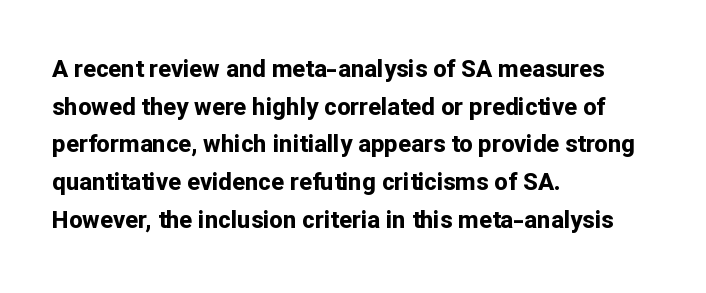
The image shows 24 px bold type, upright; set left-aligned, normal line spacing (1.57x), normal letter spacing, not underlined.
